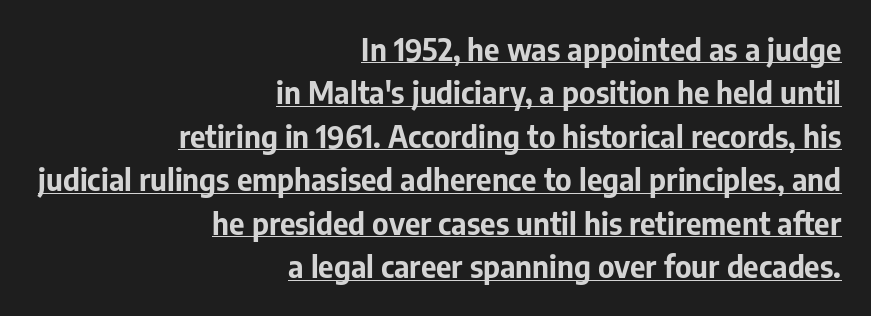
{"serif": "no", "italic": "no", "bold": "yes", "weight": "bold", "width": "normal", "stroke_contrast": "low", "x_height": "medium", "monospaced": "no", "underline": "yes", "align": "right", "line_spacing": "normal", "line_spacing_ratio": 1.45, "letter_spacing": "normal", "letter_spacing_em": 0.0, "glyph_px": 30}
